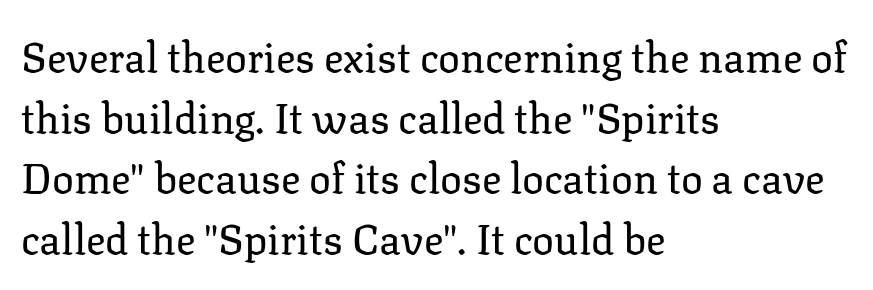
Proportional: the letters do not fall into vertical columns. Unlike italic type, these characters show no tilt at all. The rendering uses a moderate line-height, typical for paragraphs. Does the copy run flush right? No — it runs flush left. No chunkiness to these letters — they're not bold.
